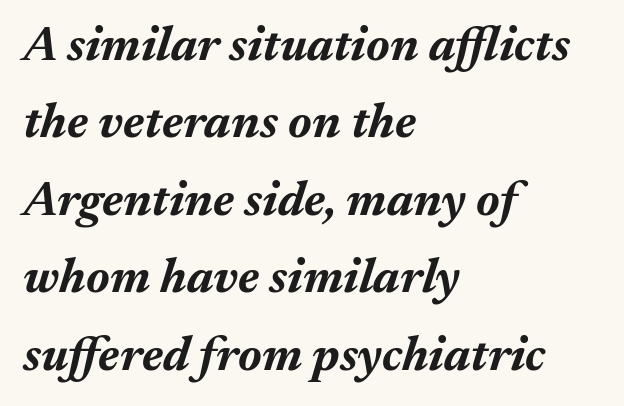
Q: Is the text bold? A: Yes.
Q: Is the text italic (slanted)? A: Yes, it leans right by about 17 degrees.
Q: Is the text underlined? A: No.
Q: How is the paragraph aligned? A: Left-aligned.
Q: Is the spacing between letters normal or unusually wide? A: Normal.
Q: Is the spacing between lines tight, normal or loose? A: Normal.
Q: Width (condensed, normal, or wide)? A: Normal.
Q: Stroke contrast? A: Medium.
Q: x-height? A: Medium.
Q: Monospaced? A: No.
